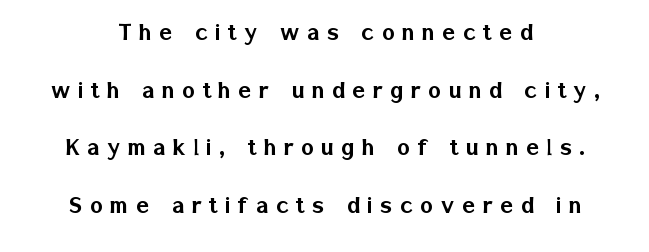
Q: Is the text italic (slanted)? A: No, it is upright.
Q: Is the text underlined? A: No.
Q: How is the paragraph aligned? A: Centered.
Q: Is the spacing between letters normal or unusually wide? A: Unusually wide.
Q: Is the spacing between lines tight, normal or loose? A: Loose.
